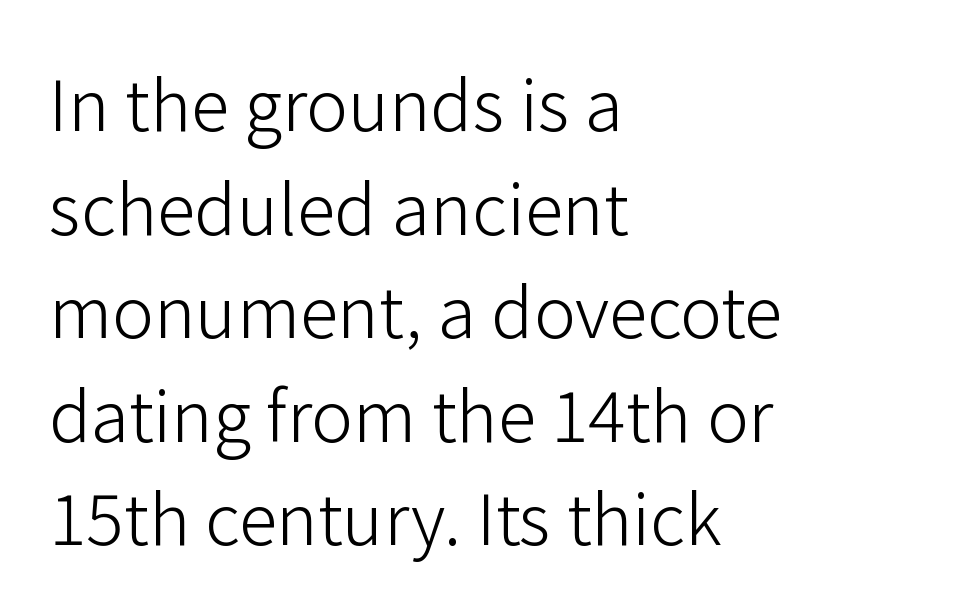
The letters stand upright; this is a roman face. Note the varied advance widths — an 'i' is clearly narrower than an 'm'. The paragraph shown leans on its left margin. The weight tops out at a normal text grade. The foot of each line stays bare and open.
